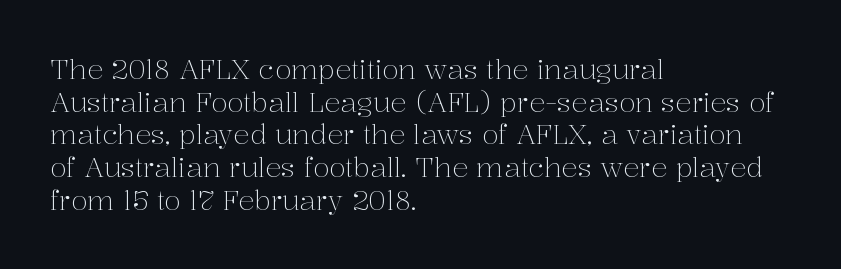
The image shows 27 px text type, upright; set left-aligned, line spacing 1.21x, normal letter spacing, not underlined.
